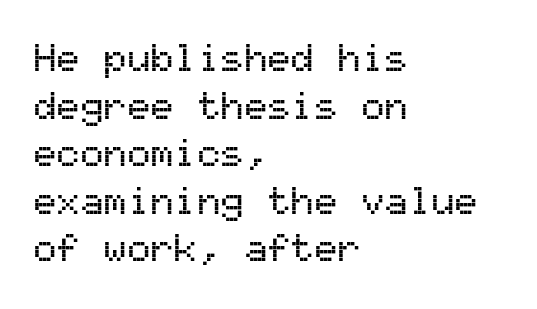
Q: Is the text italic (slanted)? A: No, it is upright.
Q: Is the typeface a serif or a sans-serif typeface? A: Sans-serif.
Q: Is the text underlined? A: No.
Q: How is the paragraph aligned? A: Left-aligned.
Q: Is the spacing between letters normal or unusually wide? A: Normal.
Q: Width (condensed, normal, or wide)? A: Normal.
Q: Stroke contrast? A: Medium.
Q: x-height? A: Medium.
Q: Monospaced? A: Yes.
